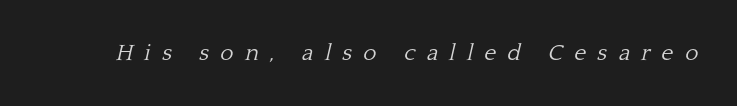
Would a proofreader flag this as italicized? Yes. The letters are spread apart with noticeably loose tracking. Plain, unruled lines of type. The font is comparable to plain body text, perhaps lighter.
